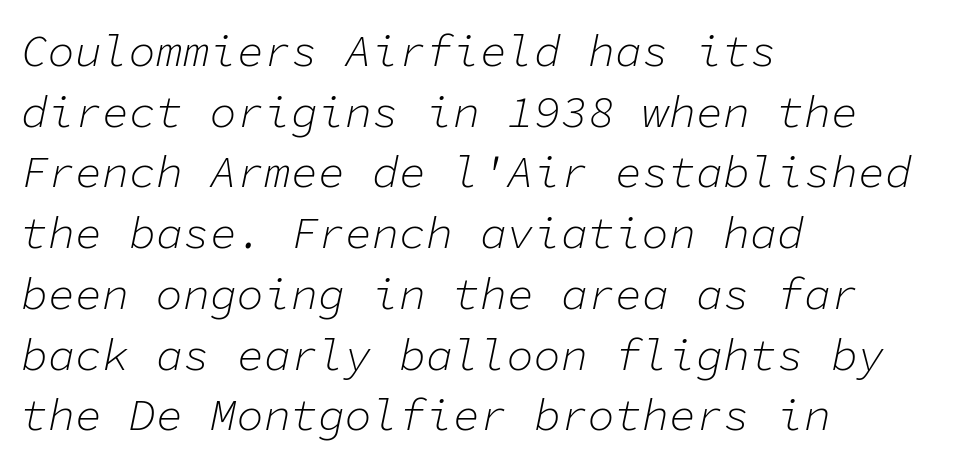
The image shows 45 px light type, italic (leaning right), monospaced; set left-aligned, normal line spacing (1.35x), normal letter spacing, not underlined; low stroke contrast and a medium x-height.
